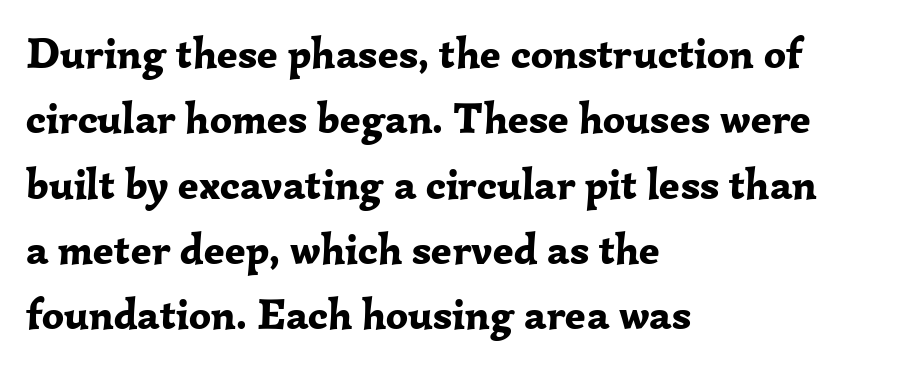
The image shows 43 px bold serif type, upright; set left-aligned, normal line spacing (1.52x), normal letter spacing, not underlined; low stroke contrast and a medium x-height.
